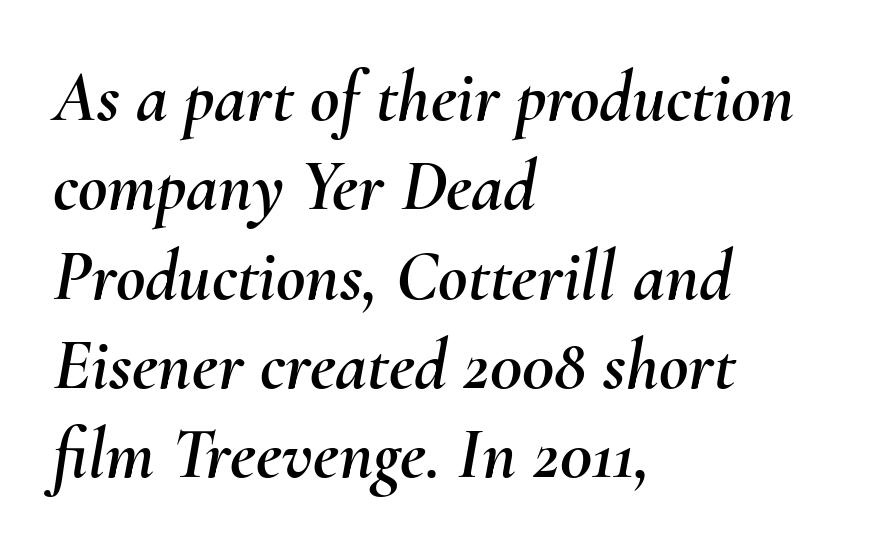
The rendering applies a slant to the glyphs. Varying glyph widths throughout — classic text-font behaviour. Does the copy run flush right? No — it runs flush left. There is no visible air inserted between adjacent glyphs.
